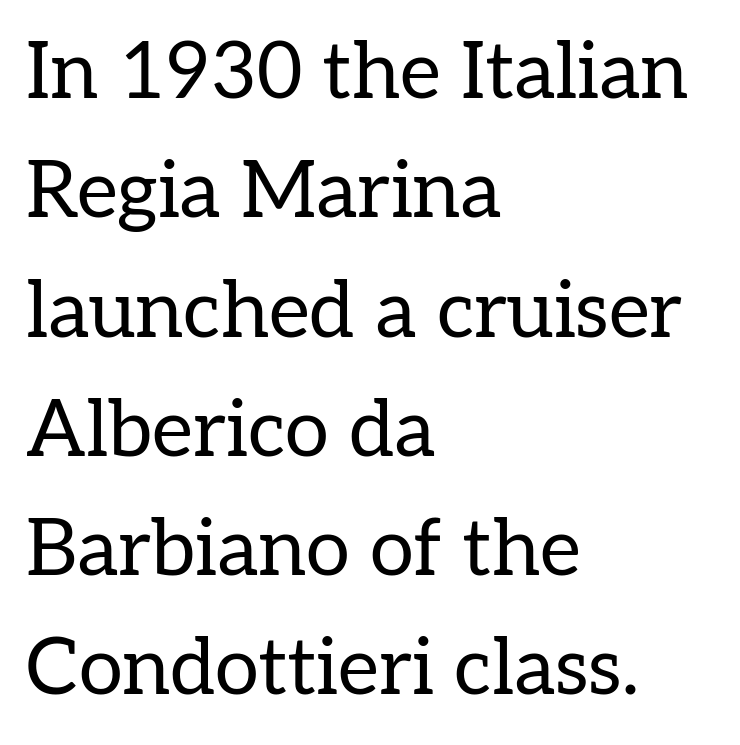
{"serif": "yes", "italic": "no", "bold": "no", "weight": "regular", "width": "normal", "stroke_contrast": "low", "x_height": "medium", "monospaced": "no", "underline": "no", "align": "left", "line_spacing": "normal", "line_spacing_ratio": 1.51, "letter_spacing": "normal", "letter_spacing_em": 0.0, "glyph_px": 79}
